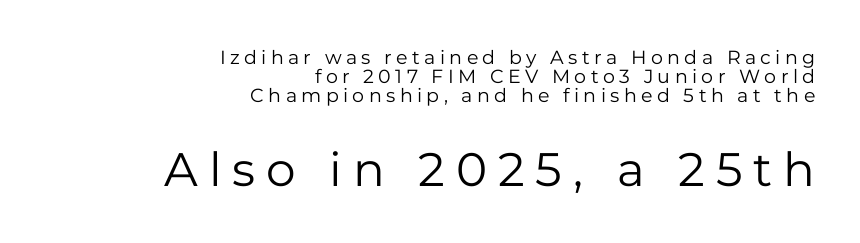
The image shows 47 px regular-weight sans-serif type, upright; set right-aligned, tight line spacing (1.0x), unusually wide letter spacing (+0.23 em), not underlined; the second (bottom) block is 2.47x larger; low stroke contrast and a medium x-height.
